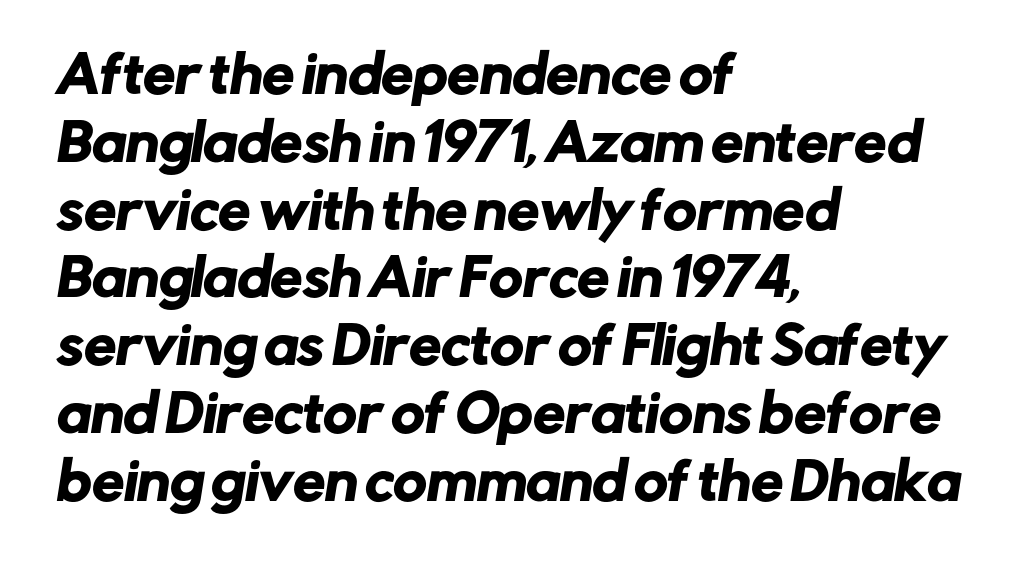
{"serif": "no", "width": "normal", "stroke_contrast": "low", "x_height": "medium", "monospaced": "no", "underline": "no", "align": "left", "line_spacing": "normal", "line_spacing_ratio": 1.33, "letter_spacing": "normal", "letter_spacing_em": 0.0, "glyph_px": 51}
